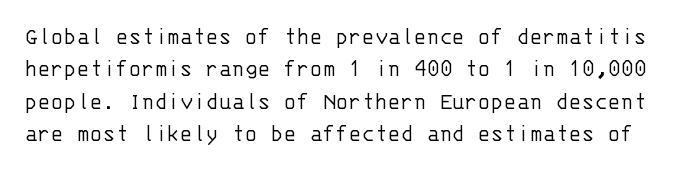
The image shows 24 px text type, upright; set normal line spacing (1.35x), normal letter spacing, not underlined.
